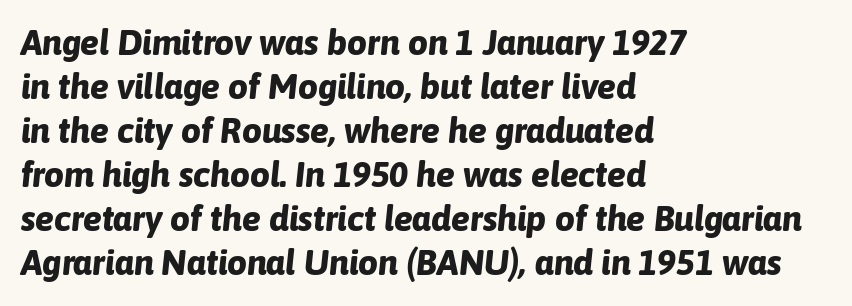
{"italic": "yes", "lean": "right", "slant_degrees": 6, "bold": "yes", "weight": "bold", "width": "normal", "stroke_contrast": "low", "x_height": "medium", "monospaced": "no", "underline": "no", "align": "left", "line_spacing": "normal", "line_spacing_ratio": 1.26, "letter_spacing": "normal", "letter_spacing_em": 0.0, "glyph_px": 35}
